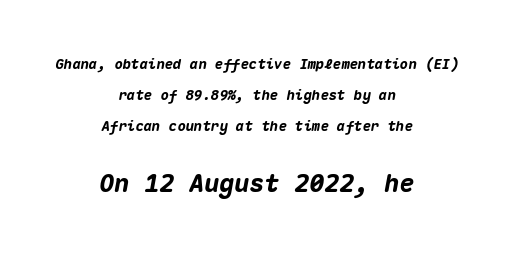
Q: Is the text bold? A: Yes.
Q: Is the text italic (slanted)? A: Yes, it leans right by about 10 degrees.
Q: Is the text underlined? A: No.
Q: How is the paragraph aligned? A: Centered.
Q: Is the spacing between letters normal or unusually wide? A: Normal.
Q: Is the spacing between lines tight, normal or loose? A: Loose.
Q: Which block of text is set in a larger size, the first (top) or the second (bottom)? A: The second (bottom) one.
